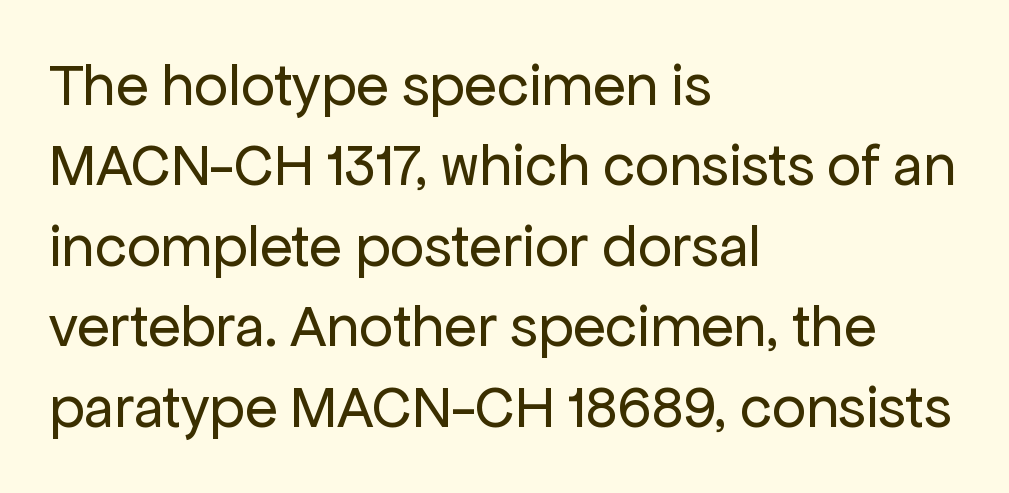
Is this a fixed-width face? No — the glyphs have proportional, varying widths. Does the copy run flush right? No — it runs flush left. The line-height multiplier appears to be the usual default. Rule under the text: the space is simply empty. In terms of letterspacing, this is plain default setting.
